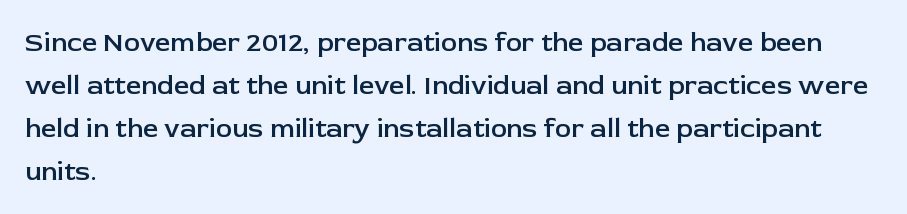
Decoration check: the copy has no underline. A classic flush-left, rag-right setting is used for this passage. Notice how descenders clear the ascenders below comfortably — that's standard leading. Tracking value appears to be zero — textbook default spacing.
